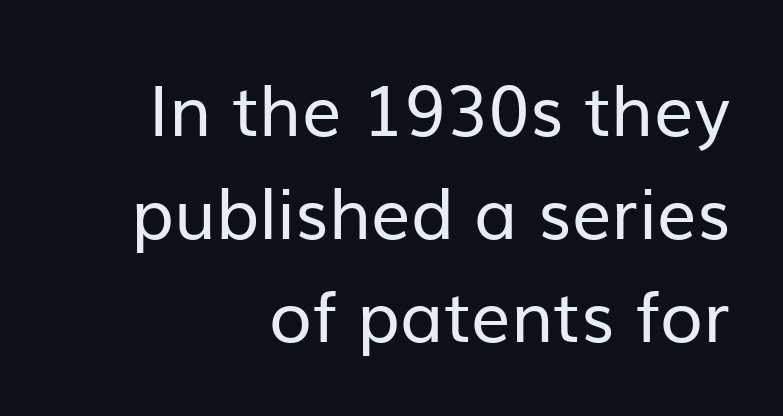
{"serif": "no", "italic": "no", "bold": "no", "weight": "regular", "width": "normal", "stroke_contrast": "low", "x_height": "medium", "monospaced": "no", "underline": "no", "align": "right", "line_spacing": "normal", "line_spacing_ratio": 1.47, "letter_spacing": "normal", "letter_spacing_em": 0.0, "glyph_px": 70}
